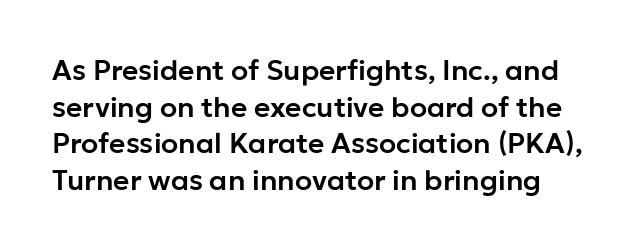
The image shows 28 px sans-serif type, upright; set normal line spacing (1.31x), normal letter spacing, not underlined; low stroke contrast and a medium x-height.
